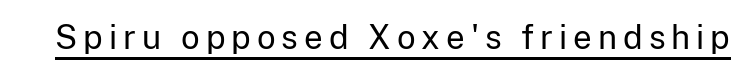
Q: Is the text bold? A: No.
Q: Is the text italic (slanted)? A: No, it is upright.
Q: Is the typeface a serif or a sans-serif typeface? A: Sans-serif.
Q: Is the text underlined? A: Yes.
Q: Width (condensed, normal, or wide)? A: Normal.
Q: Stroke contrast? A: Low.
Q: x-height? A: Medium.
Q: Monospaced? A: No.
